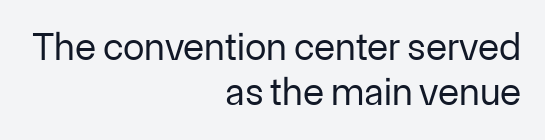
You can tell from the bare stems that sans-serif type was used. If you drew a line through each stem, it would be perfectly vertical. Horizontal alignment here is rightward, an uncommon choice for prose. The letters advance in unequal steps, a hallmark of proportional type. Anything drawn beneath the words? Only blank space. The letters look calm and open, with moderate or lighter stems.
